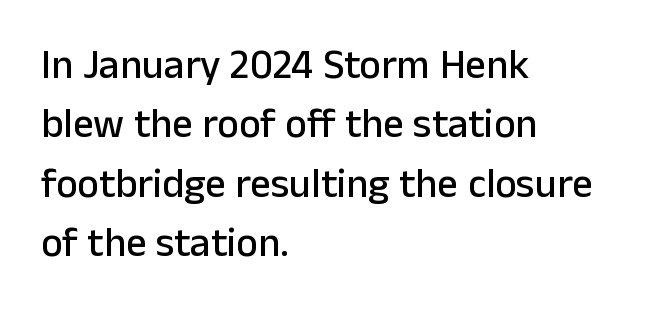
Reading down the block, your eye returns to a fixed left position each line. Proportional: the letters do not fall into vertical columns. The passage shown is typeset with a sans-serif family. Whoever set this chose a conventional vertical rhythm. Rule under the text: the space is simply empty.
